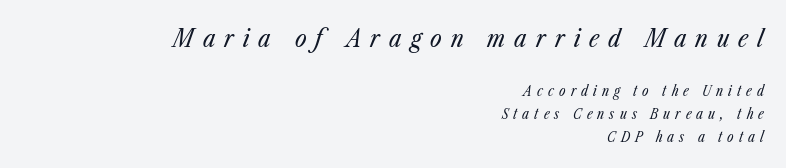
{"italic": "yes", "lean": "right", "slant_degrees": 23, "bold": "no", "underline": "no", "align": "right", "line_spacing": "normal", "line_spacing_ratio": 1.62, "letter_spacing": "wide", "letter_spacing_em": 0.36, "larger_block": "first", "size_ratio": 1.79, "glyph_px": 25}
